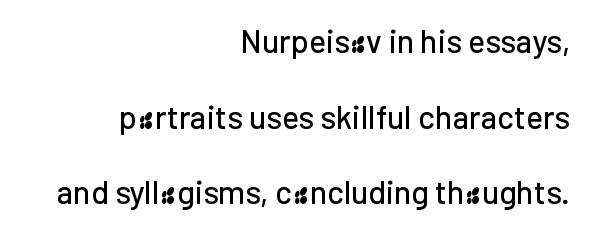
When letters stand straight like this, we call the style roman or upright. Spacing verdict: proportional, widths tailored to each character. Anything drawn beneath the words? Only blank space. Compared with typical body copy, the letter spacing here is the same. Horizontal alignment here is rightward, an uncommon choice for prose. Look at the bottom of the vertical strokes: they stop flat, with no serifs.
